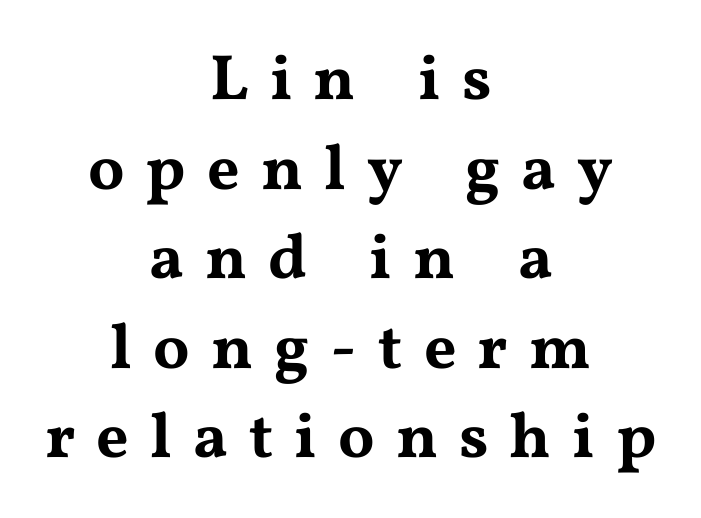
{"serif": "yes", "italic": "no", "width": "wide", "stroke_contrast": "medium", "x_height": "medium", "monospaced": "no", "underline": "no", "align": "center", "line_spacing": "normal", "line_spacing_ratio": 1.4, "letter_spacing": "wide", "letter_spacing_em": 0.33, "glyph_px": 64}
